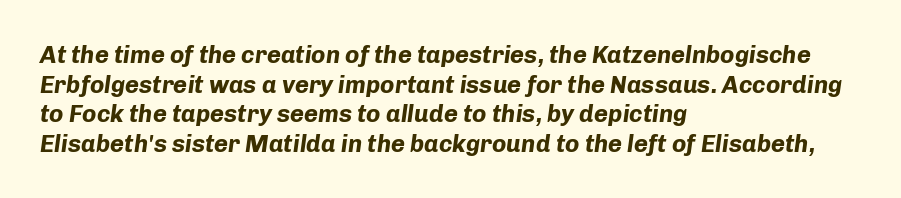
The passage shown leans; its letterforms are oblique. Short note: letters normally spaced. Strokes here are thick enough to call this a true bold. Descenders hang freely into open space.
